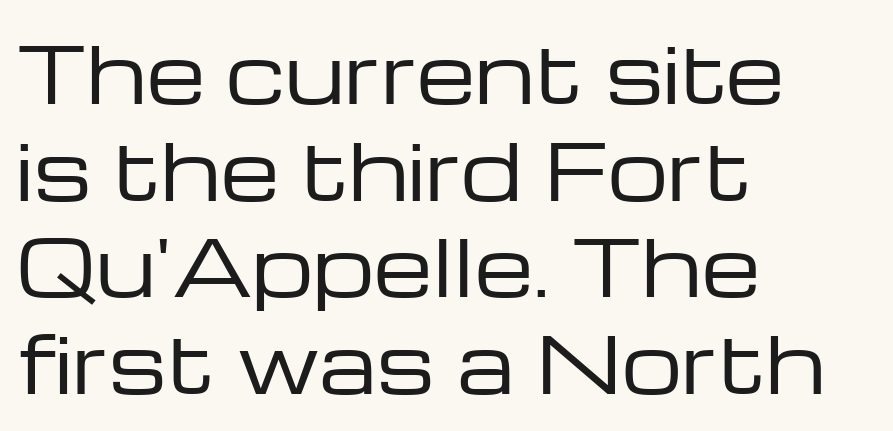
The image shows 76 px regular-weight, wide sans-serif type, upright; set left-aligned, normal line spacing (1.27x), normal letter spacing, not underlined; low stroke contrast and a medium x-height.
